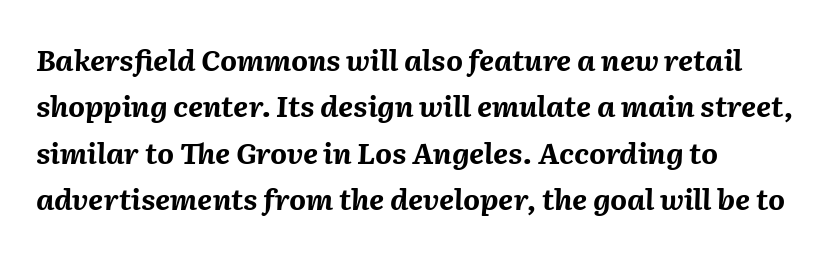
The letters are bold, with thick, heavy strokes. The letters advance in unequal steps, a hallmark of proportional type. Does extra space separate the letters? No, they use regular spacing. Does the lettering tilt? It does — this is italic. The rendering uses a moderate line-height, typical for paragraphs. The space directly below the letters is spotless.
